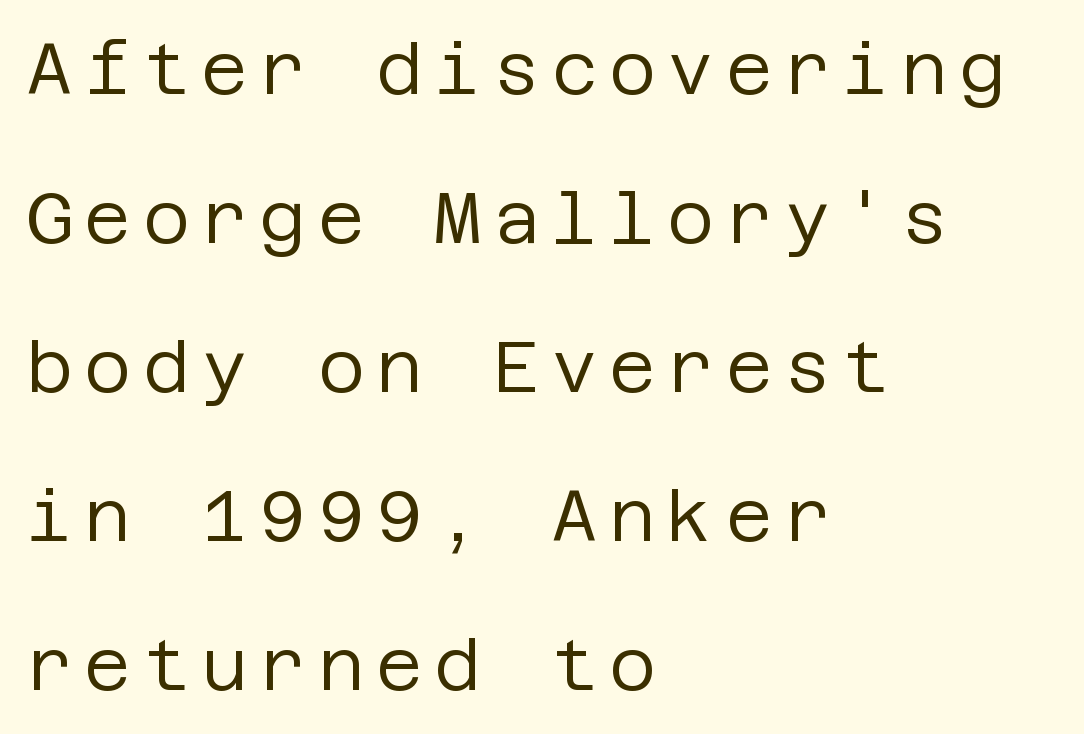
A roman cut, with each character standing at attention. This rendering employs a face without finishing strokes, i.e., a sans-serif. Stroke mass is kept to a normal reading level or below. Descender tails drop into unmarked territory.
